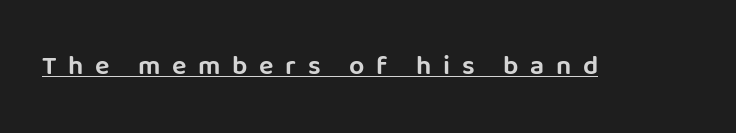
Q: Is the text italic (slanted)? A: No, it is upright.
Q: Is the text underlined? A: Yes.
Q: Is the spacing between letters normal or unusually wide? A: Unusually wide.
